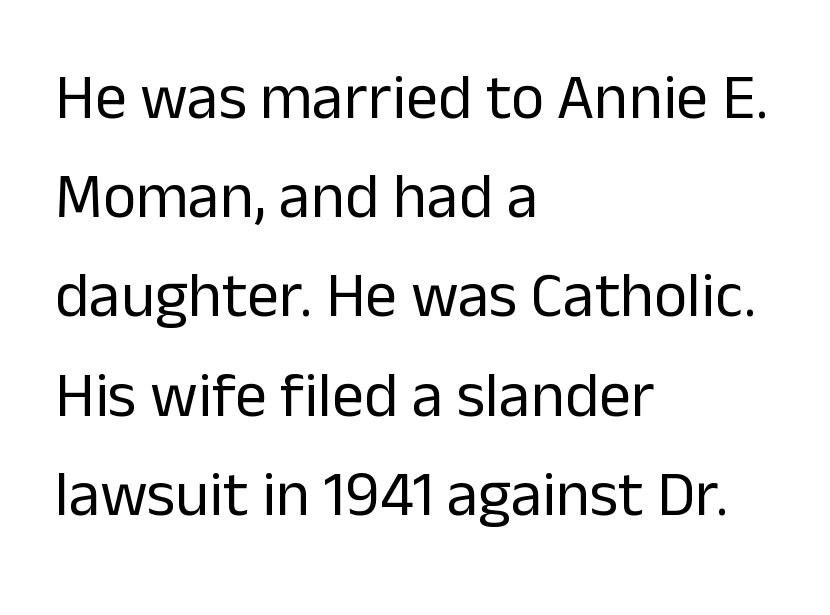
Q: Is the text bold? A: No.
Q: Is the text italic (slanted)? A: No, it is upright.
Q: Is the typeface a serif or a sans-serif typeface? A: Sans-serif.
Q: Is the text underlined? A: No.
Q: How is the paragraph aligned? A: Left-aligned.
Q: Is the spacing between letters normal or unusually wide? A: Normal.
Q: Is the spacing between lines tight, normal or loose? A: Normal.
Q: Width (condensed, normal, or wide)? A: Normal.
Q: Stroke contrast? A: Low.
Q: x-height? A: Medium.
Q: Monospaced? A: No.
